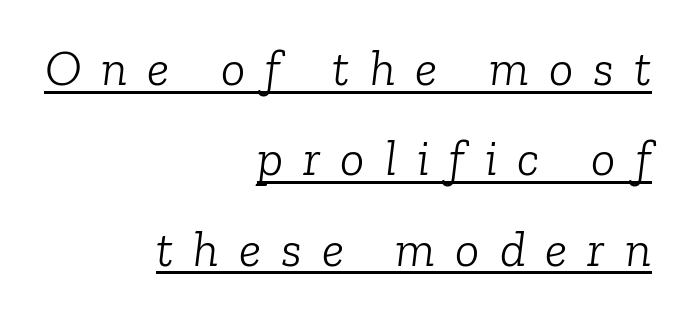
Q: Is the text bold? A: No.
Q: Is the text italic (slanted)? A: Yes, it leans right by about 6 degrees.
Q: Is the typeface a serif or a sans-serif typeface? A: Serif.
Q: Is the text underlined? A: Yes.
Q: How is the paragraph aligned? A: Right-aligned.
Q: Is the spacing between letters normal or unusually wide? A: Unusually wide.
Q: Width (condensed, normal, or wide)? A: Normal.
Q: Stroke contrast? A: Low.
Q: x-height? A: Medium.
Q: Monospaced? A: No.
